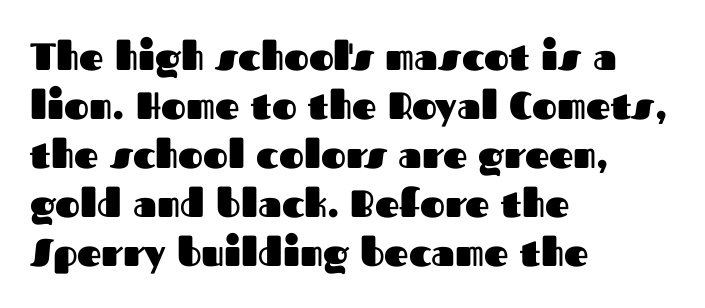
The image shows 38 px heavy sans-serif type, upright; set left-aligned, normal line spacing (1.29x), normal letter spacing, not underlined; medium stroke contrast and a medium x-height.
